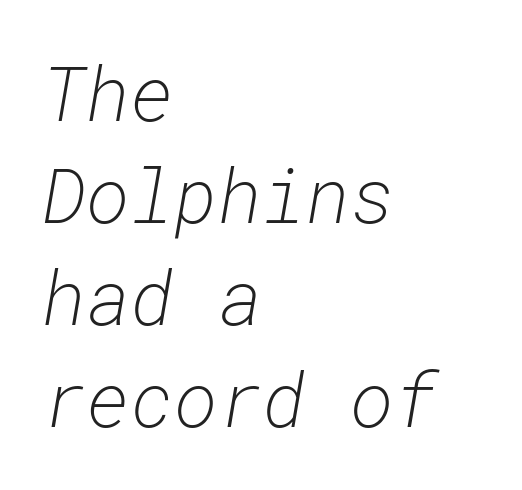
The image shows 75 px light type, italic (leaning right), monospaced; set left-aligned, normal line spacing (1.36x), normal letter spacing, not underlined; low stroke contrast and a medium x-height.
